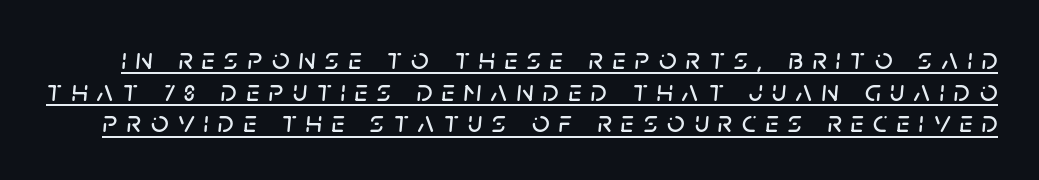
Q: Is the text italic (slanted)? A: Yes, it leans right by about 5 degrees.
Q: Is the text underlined? A: Yes.
Q: Is the spacing between letters normal or unusually wide? A: Unusually wide.
Q: Is the spacing between lines tight, normal or loose? A: Tight.
Q: Width (condensed, normal, or wide)? A: Normal.
Q: Stroke contrast? A: Low.
Q: x-height? A: Large.
Q: Monospaced? A: No.
